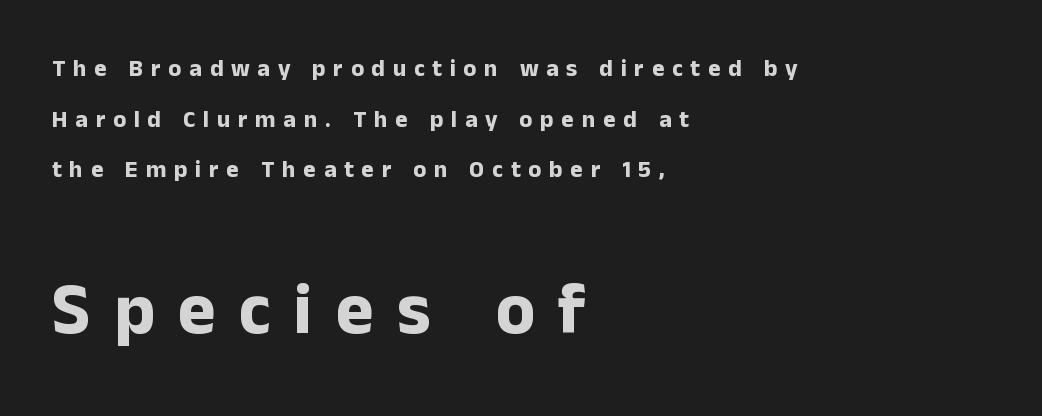
The image shows 72 px bold sans-serif type, upright; set left-aligned, loose line spacing (2.11x), unusually wide letter spacing (+0.32 em), not underlined; the second (bottom) block is 3.0x larger; low stroke contrast and a medium x-height.
